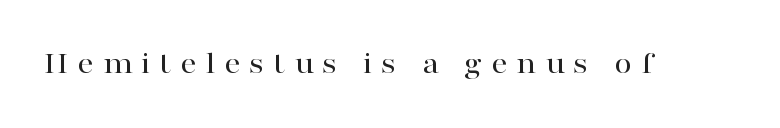
Q: Is the text italic (slanted)? A: No, it is upright.
Q: Is the typeface a serif or a sans-serif typeface? A: Serif.
Q: Is the text underlined? A: No.
Q: Is the spacing between letters normal or unusually wide? A: Unusually wide.
Q: Width (condensed, normal, or wide)? A: Wide.
Q: Stroke contrast? A: High.
Q: x-height? A: Medium.
Q: Monospaced? A: No.
